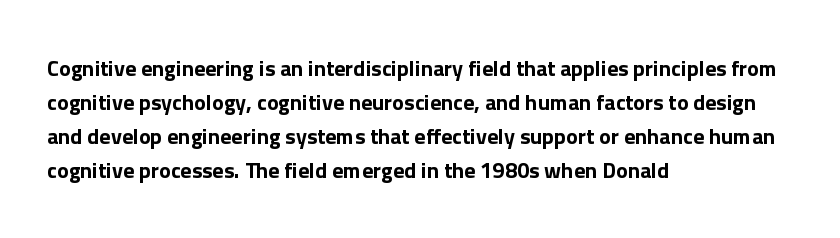
{"italic": "no", "underline": "no", "align": "left", "line_spacing": "normal", "line_spacing_ratio": 1.54, "letter_spacing": "normal", "letter_spacing_em": 0.0, "glyph_px": 22}
